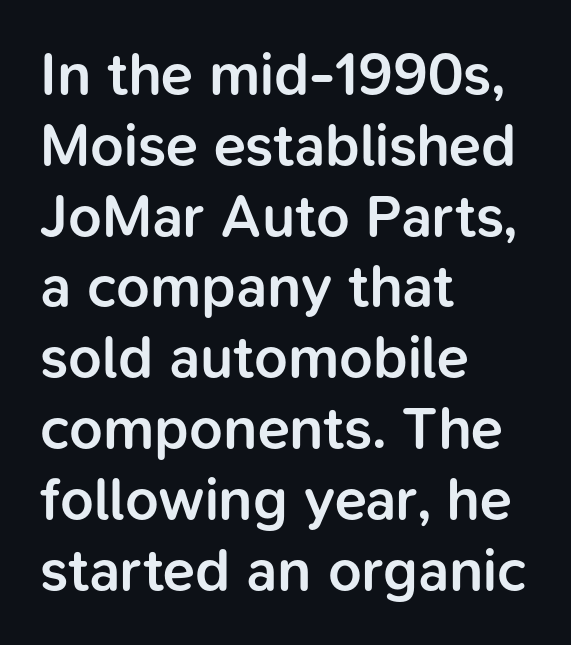
Each letter keeps its own natural width here, so spacing adapts to shape. Quick note: underline off. What kind of face is this? One without serifs — a sans. Is the letter spacing exaggerated? No — it looks like the ordinary default. Stems and bowls a touch heavier than normal — semibold. This rendering uses left alignment, leaving the right contour irregular.
